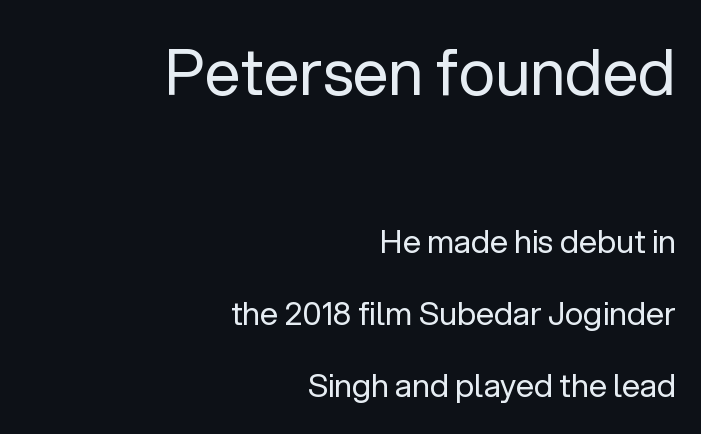
{"serif": "no", "italic": "no", "bold": "no", "weight": "regular", "width": "normal", "stroke_contrast": "low", "x_height": "medium", "monospaced": "no", "underline": "no", "align": "right", "line_spacing": "loose", "line_spacing_ratio": 2.25, "letter_spacing": "normal", "letter_spacing_em": 0.0, "larger_block": "first", "size_ratio": 1.97, "glyph_px": 63}
